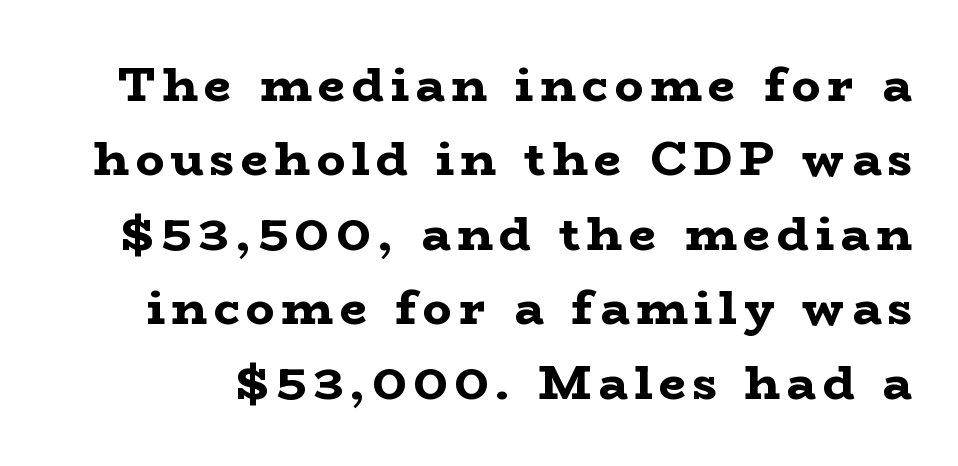
{"serif": "yes", "italic": "no", "bold": "yes", "weight": "bold", "width": "wide", "stroke_contrast": "low", "x_height": "medium", "monospaced": "no", "underline": "no", "line_spacing": "normal", "line_spacing_ratio": 1.55, "glyph_px": 48}
